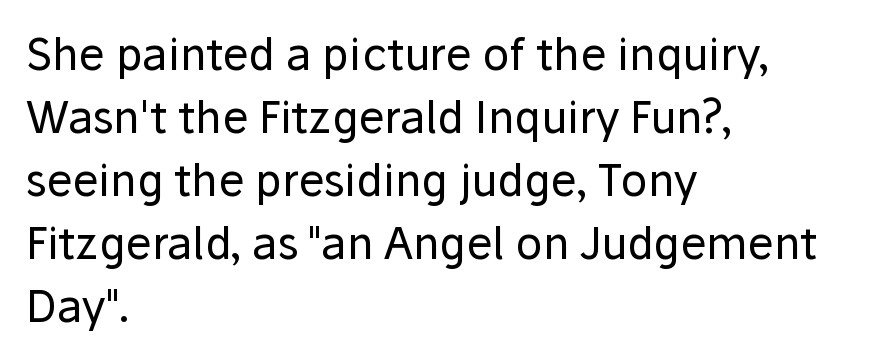
{"serif": "no", "italic": "no", "bold": "no", "weight": "regular", "width": "normal", "stroke_contrast": "low", "x_height": "medium", "monospaced": "no", "underline": "no", "align": "left", "line_spacing": "normal", "line_spacing_ratio": 1.43, "letter_spacing": "normal", "letter_spacing_em": 0.0, "glyph_px": 44}
